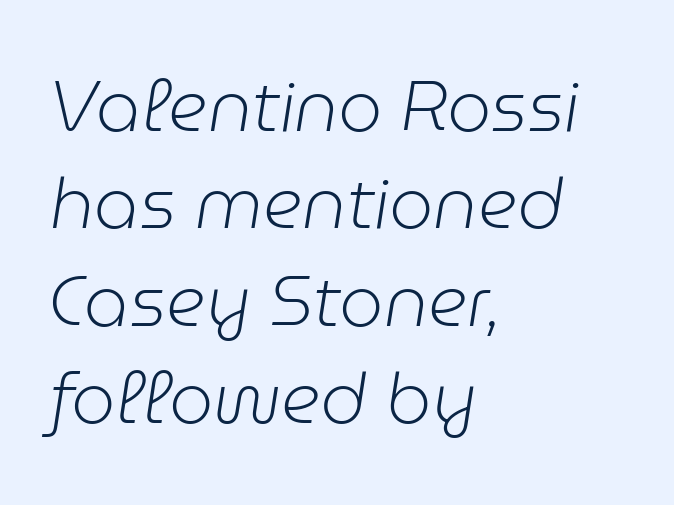
The image shows 70 px light type, italic (leaning right); set left-aligned, normal line spacing (1.39x), normal letter spacing, not underlined; low stroke contrast and a medium x-height.
